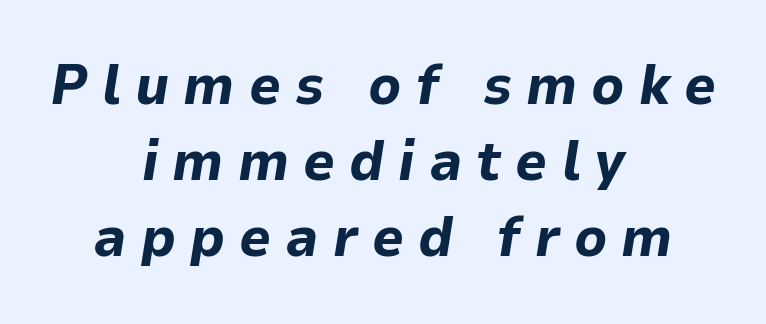
Q: Is the text bold? A: Yes.
Q: Is the text italic (slanted)? A: Yes, it leans right by about 9 degrees.
Q: Is the text underlined? A: No.
Q: How is the paragraph aligned? A: Centered.
Q: Is the spacing between letters normal or unusually wide? A: Unusually wide.
Q: Is the spacing between lines tight, normal or loose? A: Normal.
Q: Width (condensed, normal, or wide)? A: Normal.
Q: Stroke contrast? A: Low.
Q: x-height? A: Medium.
Q: Monospaced? A: No.
